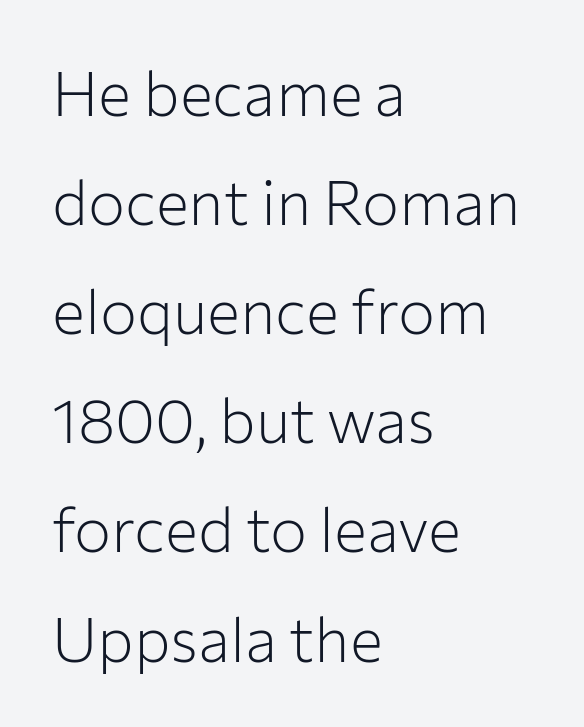
Alignment: flush left. Decoration check: the copy has no underline. No italicization has been applied; the sample stays upright. The letters advance in unequal steps, a hallmark of proportional type. The weight would be labelled regular, book, light, or lighter still.
